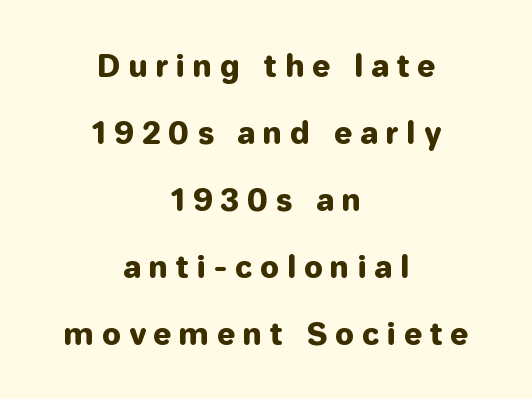
Clear beneath every line of the passage. This sample is center-justified, so both line endings float freely. Glyph-to-glyph distance is far greater than everyday printed text. The designer went with a sans here, leaving each stem footless. Leading is clearly above the norm, producing a sparse column. Spacing verdict: proportional, widths tailored to each character.
